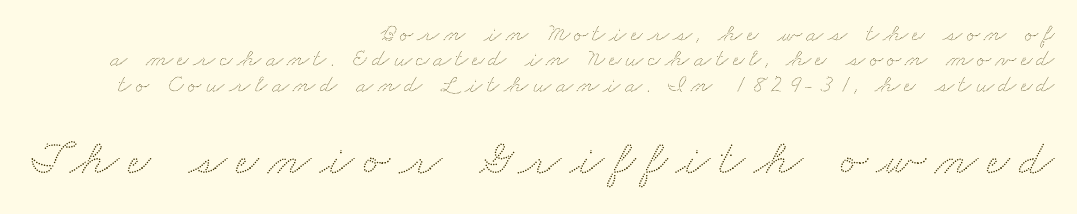
Q: Is the text underlined? A: No.
Q: How is the paragraph aligned? A: Right-aligned.
Q: Is the spacing between lines tight, normal or loose? A: Tight.
Q: Which block of text is set in a larger size, the first (top) or the second (bottom)? A: The second (bottom) one.
Q: Width (condensed, normal, or wide)? A: Wide.
Q: Stroke contrast? A: Low.
Q: x-height? A: Small.
Q: Monospaced? A: No.
